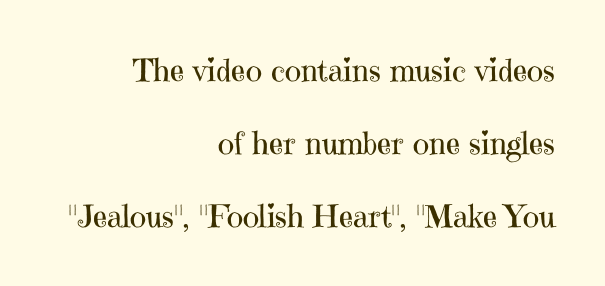
The space directly below the letters is spotless. Heaviness? Minimal to ordinary, like unemphasized prose. Observe the ordinary spacing: letters are neighbours, not strangers. The line-height multiplier appears high, well above default.
